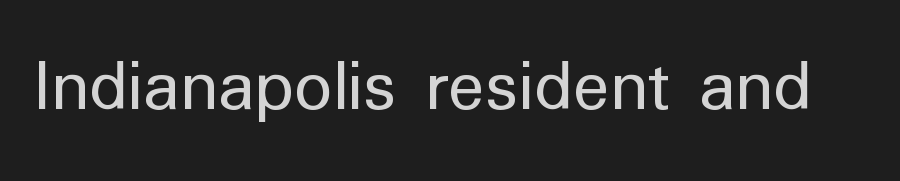
The image shows 76 px regular-weight sans-serif type, upright; set normal letter spacing, not underlined; low stroke contrast and a medium x-height.
